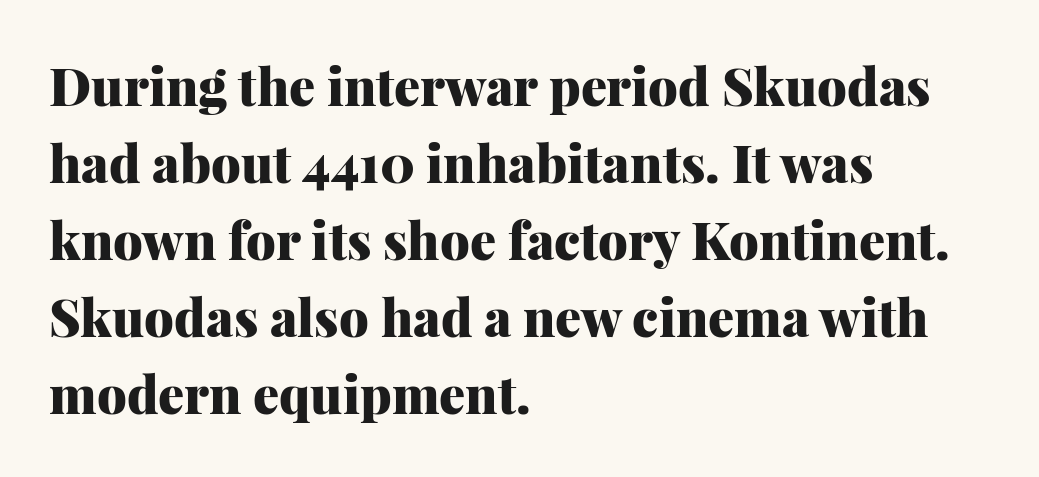
The image shows 52 px heavy serif type, upright; set left-aligned, normal line spacing (1.48x), normal letter spacing, not underlined; medium stroke contrast and a medium x-height.
